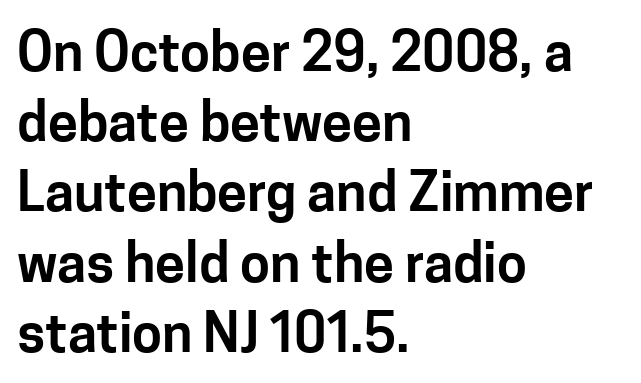
The image shows 54 px sans-serif type, upright; set left-aligned, normal line spacing (1.3x), normal letter spacing, not underlined; low stroke contrast and a medium x-height.
